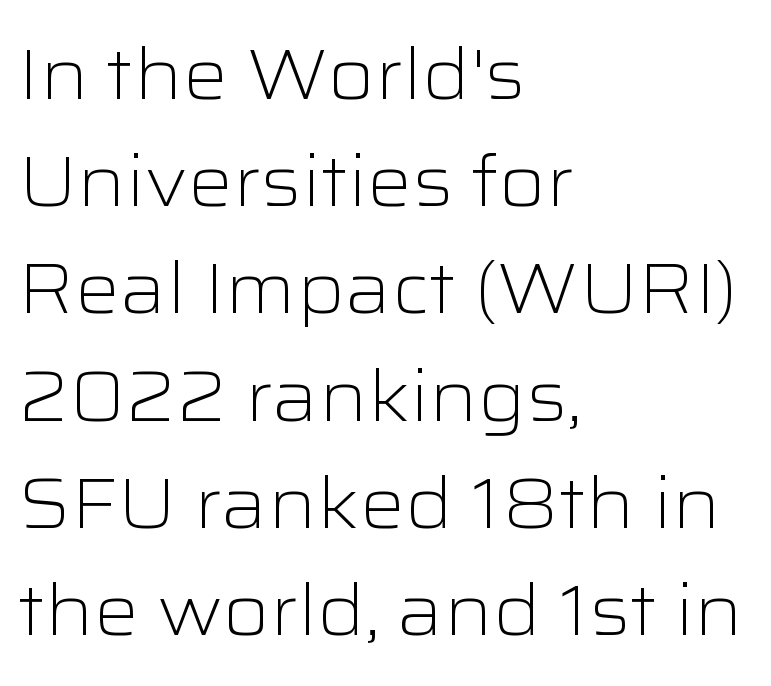
Q: Is the text bold? A: No.
Q: Is the text italic (slanted)? A: No, it is upright.
Q: Is the typeface a serif or a sans-serif typeface? A: Sans-serif.
Q: Is the text underlined? A: No.
Q: How is the paragraph aligned? A: Left-aligned.
Q: Is the spacing between letters normal or unusually wide? A: Normal.
Q: Is the spacing between lines tight, normal or loose? A: Normal.
Q: Width (condensed, normal, or wide)? A: Wide.
Q: Stroke contrast? A: Low.
Q: x-height? A: Medium.
Q: Monospaced? A: No.
